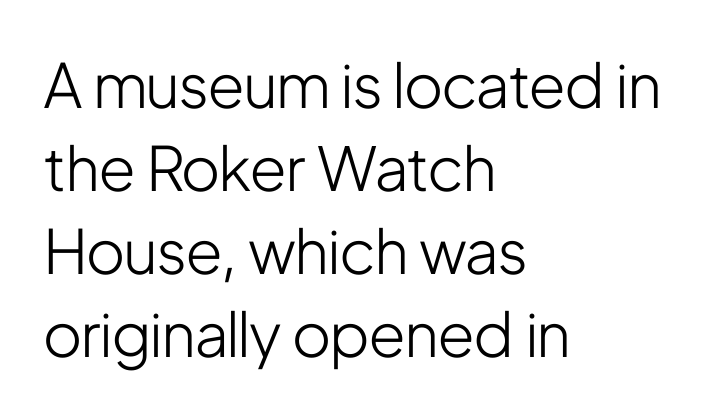
The image shows 61 px light, condensed sans-serif type, upright; set left-aligned, normal line spacing (1.36x), normal letter spacing, not underlined; low stroke contrast and a medium x-height.
